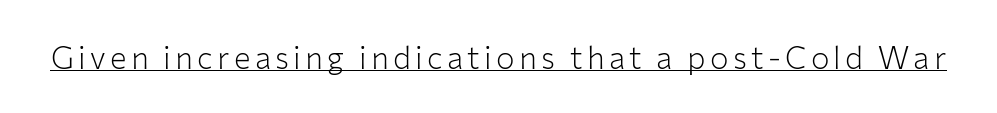
{"serif": "no", "italic": "no", "bold": "no", "weight": "light", "width": "normal", "stroke_contrast": "low", "x_height": "medium", "monospaced": "no", "underline": "yes", "glyph_px": 31}
